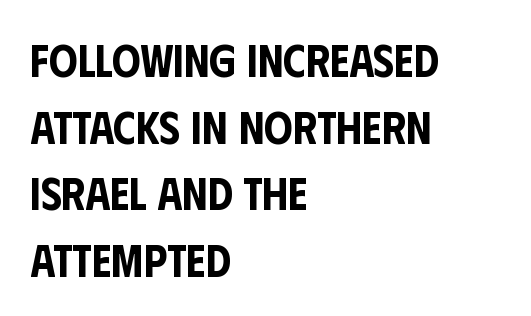
The foot of each line stays bare and open. These lines are set flush left with a ragged right edge. The type family on display is of the sans-serif kind. Here the designer chose a conventional face with non-uniform glyph widths. Students, note that the glyphs here touch the page at normal intervals. Honestly, the row spacing looks completely unremarkable.
